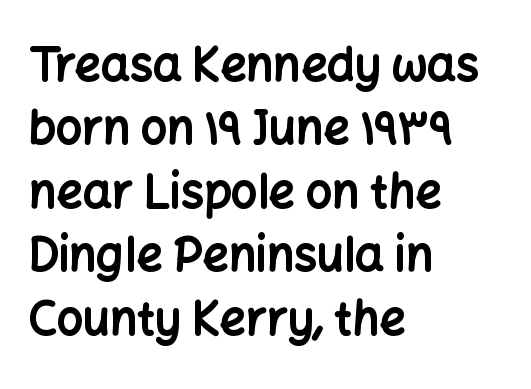
{"serif": "no", "italic": "no", "bold": "yes", "weight": "bold", "width": "normal", "stroke_contrast": "low", "x_height": "medium", "monospaced": "no", "underline": "no", "align": "left", "line_spacing": "normal", "line_spacing_ratio": 1.38, "letter_spacing": "normal", "letter_spacing_em": 0.0, "glyph_px": 46}
